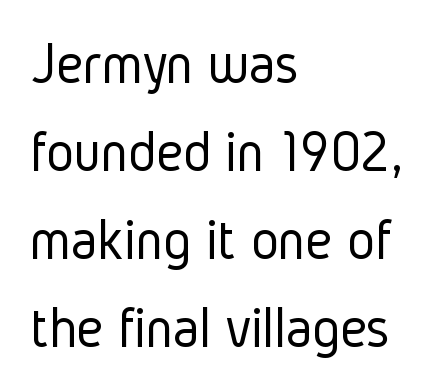
The image shows 59 px light, condensed sans-serif type, upright; set left-aligned, normal line spacing (1.49x), normal letter spacing, not underlined; low stroke contrast and a medium x-height.
